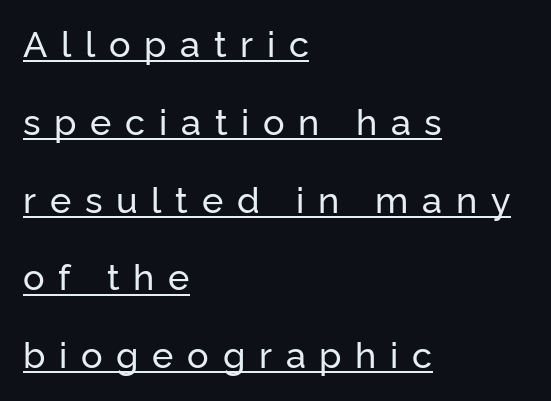
The rendering uses natural spacing where letterforms have individual widths. Here the glyphs are tracked loosely, breaking word shapes into spaced letters. This sample is left-justified, so line endings fall wherever the words run out. Airy leading. Italic? Not at all — the glyphs are vertical. The face used here appears with an underline applied.
